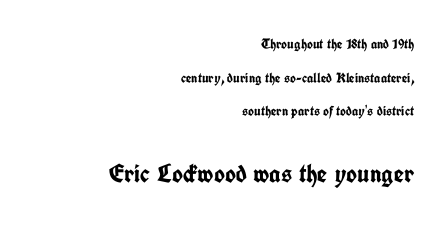
{"italic": "no", "bold": "yes", "underline": "no", "align": "right", "line_spacing": "loose", "line_spacing_ratio": 2.41, "letter_spacing": "normal", "letter_spacing_em": 0.0, "larger_block": "second", "size_ratio": 1.86, "glyph_px": 26}
